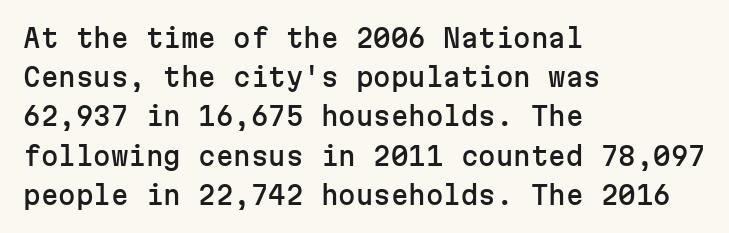
{"italic": "no", "underline": "no", "align": "left", "line_spacing": "normal", "line_spacing_ratio": 1.57, "letter_spacing": "normal", "letter_spacing_em": 0.0, "glyph_px": 25}
